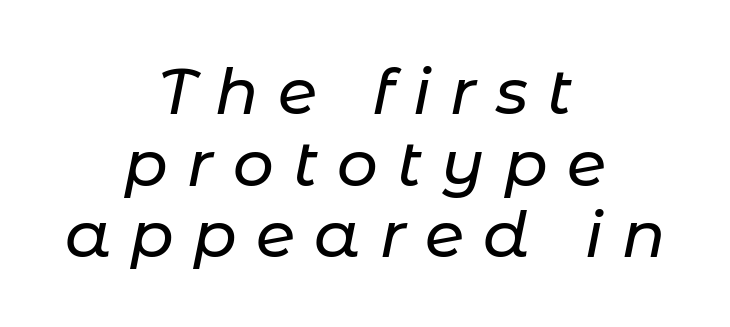
Is the block centered? Yes — each line is placed symmetrically about the middle. Honestly, the rows look squashed on top of each other. The space beneath each line is pristine and unruled. Varying glyph widths throughout — classic text-font behaviour. It's the slanting kind of type.
